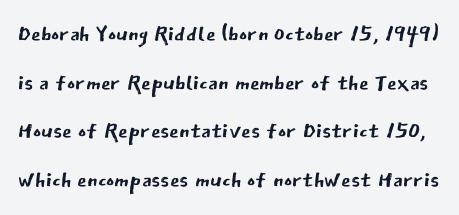
The image shows 31 px regular-weight sans-serif type, upright; set normal line spacing (1.57x), normal letter spacing, not underlined; low stroke contrast and a medium x-height.
